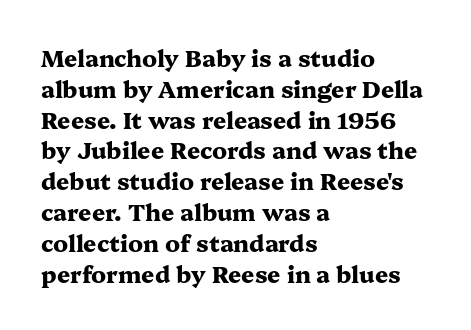
It's the straight-up-and-down kind of type. Descender tails drop into unmarked territory. Weight check: bold — yes, fully. Line beginnings align vertically; line endings do not.
